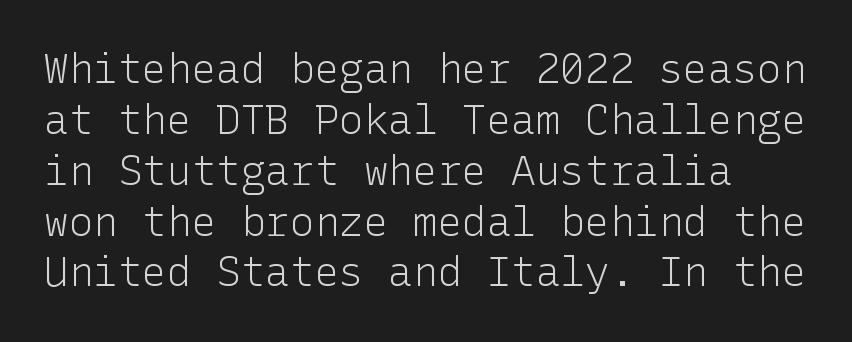
Q: Is the text bold? A: No.
Q: Is the text italic (slanted)? A: No, it is upright.
Q: Is the typeface a serif or a sans-serif typeface? A: Sans-serif.
Q: Is the text underlined? A: No.
Q: Is the spacing between letters normal or unusually wide? A: Normal.
Q: Width (condensed, normal, or wide)? A: Normal.
Q: Stroke contrast? A: Low.
Q: x-height? A: Medium.
